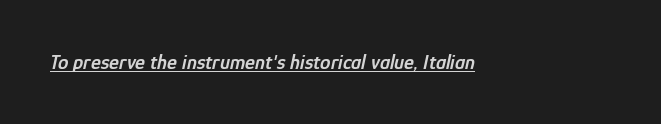
{"italic": "yes", "lean": "right", "slant_degrees": 12, "bold": "semi", "underline": "yes", "letter_spacing": "normal", "letter_spacing_em": 0.0, "glyph_px": 21}
